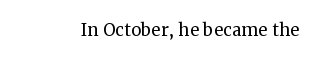
{"italic": "no", "bold": "no", "underline": "no", "letter_spacing": "normal", "letter_spacing_em": 0.0, "glyph_px": 23}
